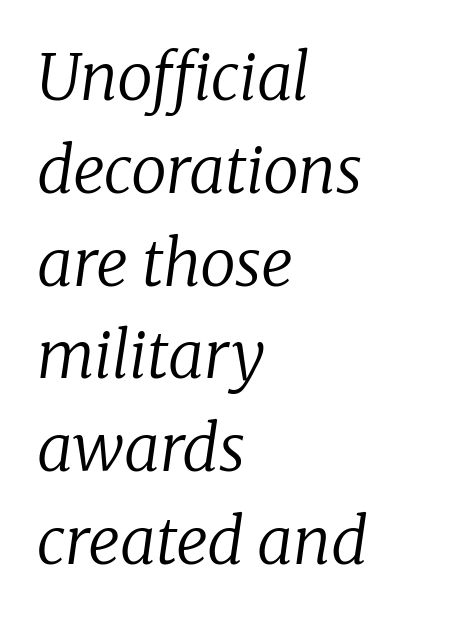
The weight tops out at a normal text grade. Honestly, the letter spacing is just normal — you wouldn't notice it. Notice how the passage keeps a crisp vertical edge on the left only. Just letters on the line, the space beneath them empty. Here the designer chose a conventional face with non-uniform glyph widths. Every character sits at an angle, as italics do.
